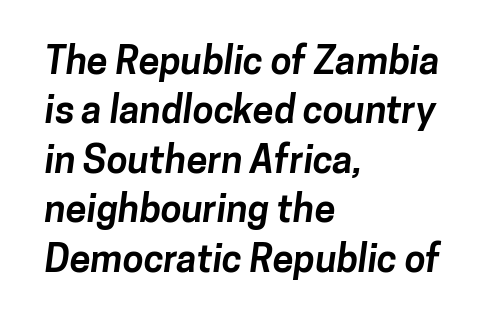
{"serif": "no", "bold": "yes", "weight": "bold", "width": "normal", "stroke_contrast": "low", "x_height": "medium", "monospaced": "no", "underline": "no", "align": "left", "line_spacing": "normal", "line_spacing_ratio": 1.3, "letter_spacing": "normal", "letter_spacing_em": 0.0, "glyph_px": 38}
